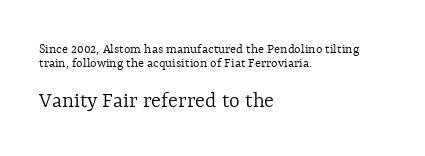
{"italic": "no", "bold": "no", "underline": "no", "align": "left", "line_spacing": "tight", "line_spacing_ratio": 0.98, "letter_spacing": "normal", "letter_spacing_em": 0.0, "larger_block": "second", "size_ratio": 1.64, "glyph_px": 23}
